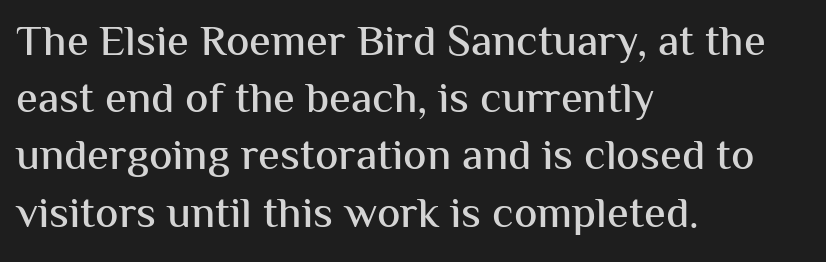
The letters advance in unequal steps, a hallmark of proportional type. The lines are quadded left. This sample uses an upright cut, with every glyph sitting square on the baseline. Nothing sits at the stroke ends, so this counts as sans-serif.
